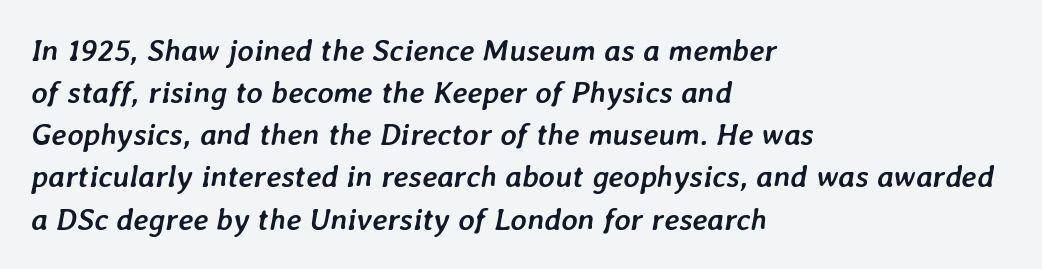
The image shows 31 px semibold type, italic (leaning right); set left-aligned, normal line spacing (1.36x), normal letter spacing, not underlined; low stroke contrast and a medium x-height.
